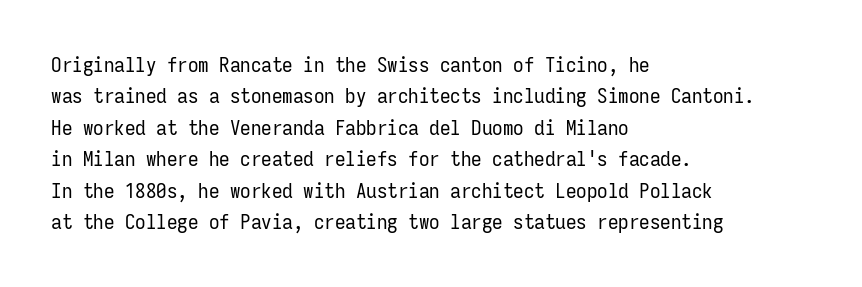
{"italic": "no", "bold": "no", "underline": "no", "align": "left", "line_spacing": "normal", "line_spacing_ratio": 1.5, "letter_spacing": "normal", "letter_spacing_em": 0.0, "glyph_px": 21}
